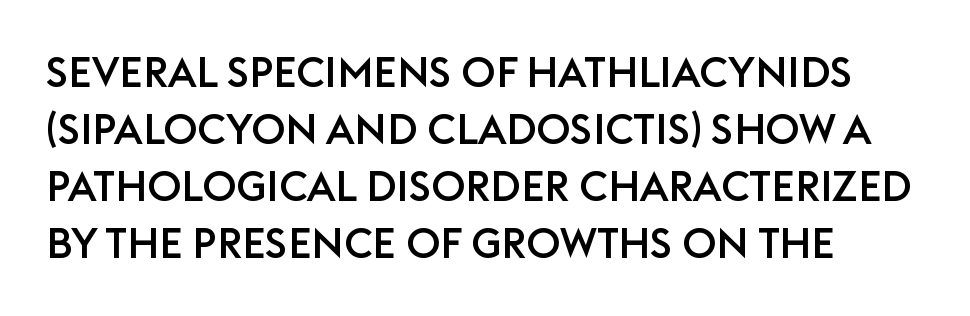
Check under the words: just untouched page. These lines keep a tight, regular rhythm from letter to letter. Proportional: the letters do not fall into vertical columns. Line starts are locked; line ends wander.
